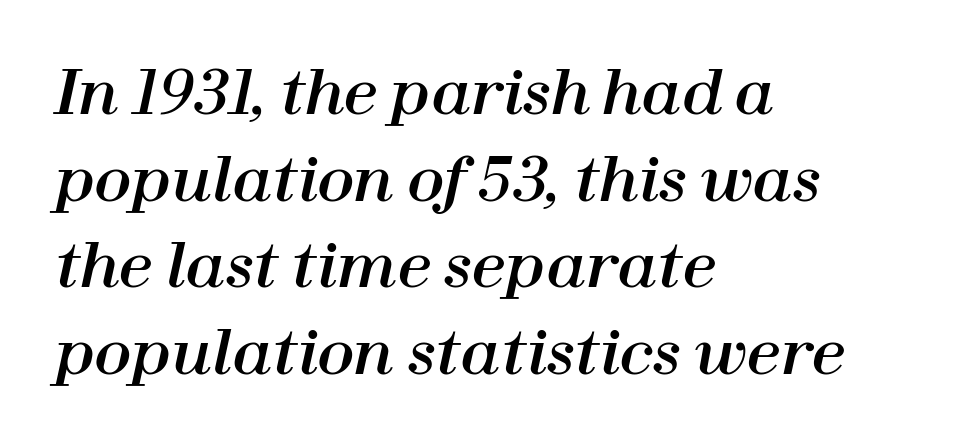
The image shows 61 px text type, italic (leaning right); set left-aligned, normal line spacing (1.42x), normal letter spacing, not underlined; high stroke contrast and a medium x-height.
